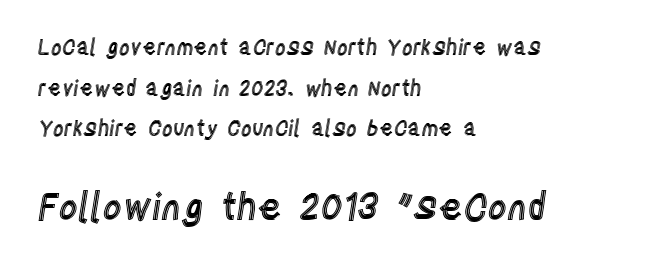
A typesetter would call this proportional, since set widths differ per character. The line texture is even and compact thanks to regular tracking. The zone under the glyphs is completely vacant. Line spacing here is loose. The following chunk of copy outweighs the initial chunk in type size.
